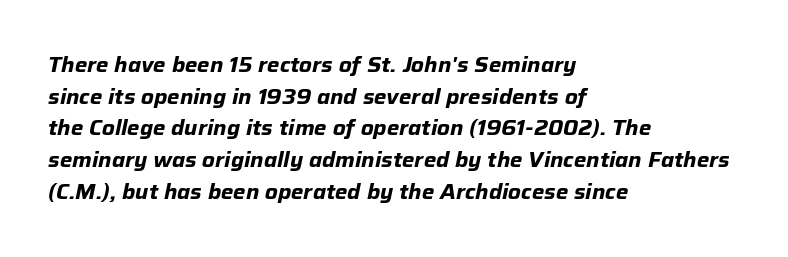
The image shows 21 px bold type, italic (leaning right); set left-aligned, normal line spacing (1.51x), normal letter spacing, not underlined.
